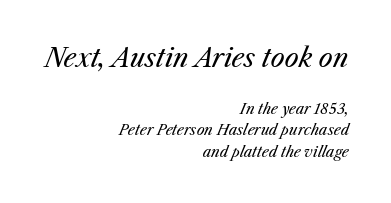
The image shows 25 px text type, italic (leaning right); set right-aligned, normal line spacing (1.52x), normal letter spacing, not underlined; the first (top) block is 1.79x larger.
